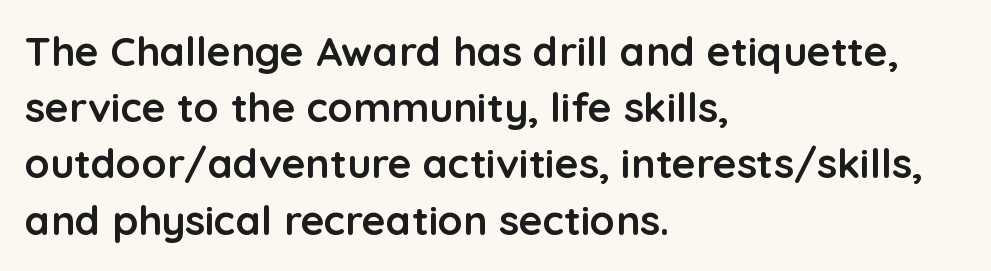
The image shows 41 px semibold sans-serif type, upright; set left-aligned, normal line spacing (1.37x), normal letter spacing, not underlined; low stroke contrast and a medium x-height.
